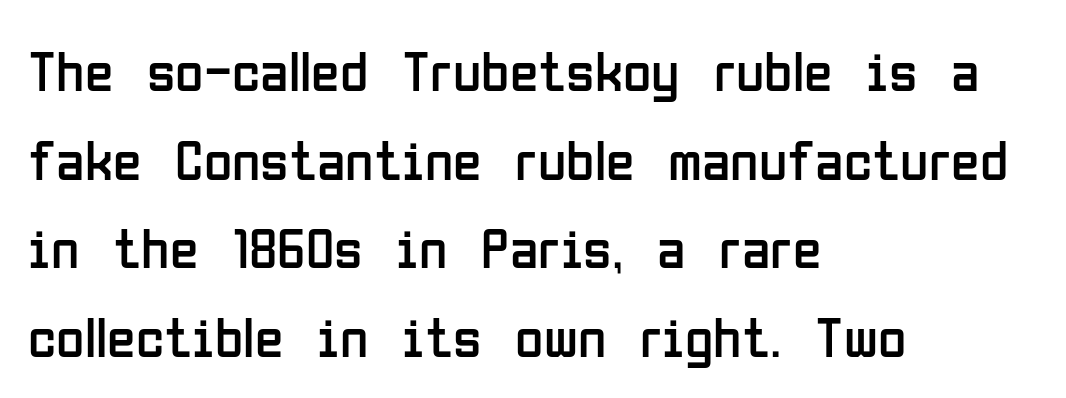
The image shows 58 px regular-weight, condensed sans-serif type, upright; set left-aligned, normal line spacing (1.53x), normal letter spacing, not underlined; low stroke contrast and a medium x-height.
